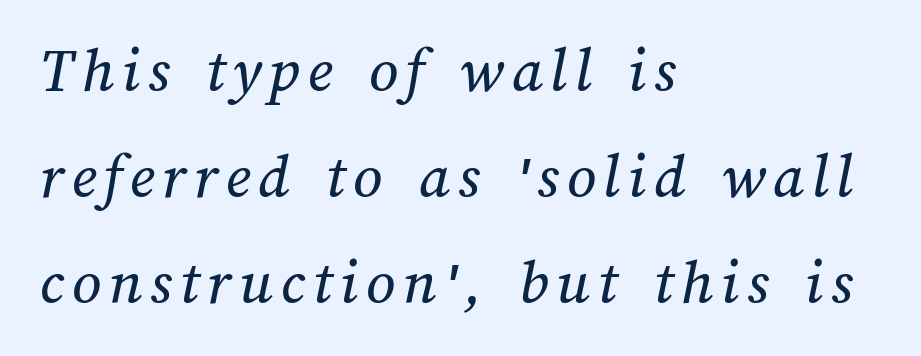
{"width": "normal", "stroke_contrast": "medium", "x_height": "medium", "monospaced": "no", "underline": "no", "align": "left", "line_spacing": "normal", "line_spacing_ratio": 1.66, "glyph_px": 64}
